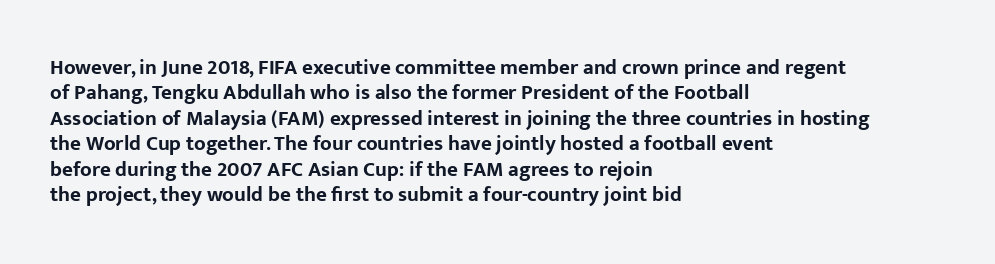
The image shows 21 px bold type, upright; set left-aligned, line spacing 1.21x, normal letter spacing, not underlined.
